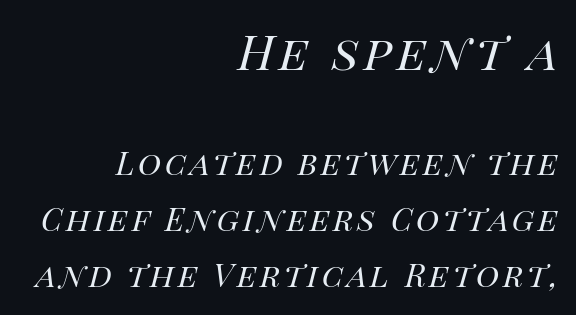
The image shows 48 px regular-weight type, italic (leaning right); set right-aligned, line spacing 1.75x, not underlined; the first (top) block is 1.5x larger; high stroke contrast and a large x-height.
